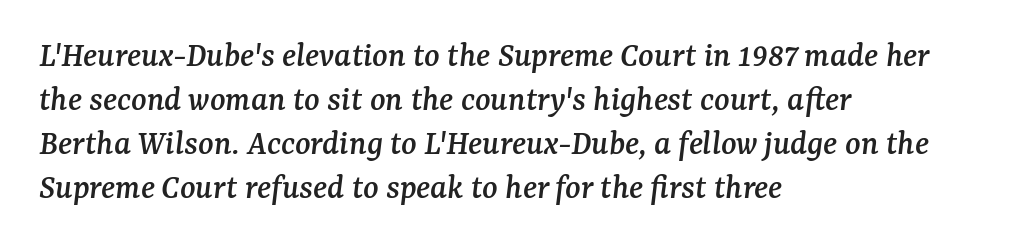
The passage shown is typed in a proportional face where columns would drift. The gaps between neighbouring characters are ordinary and unremarkable. The strip under each line holds only bare page. Italic: yes, the glyphs are oblique.
